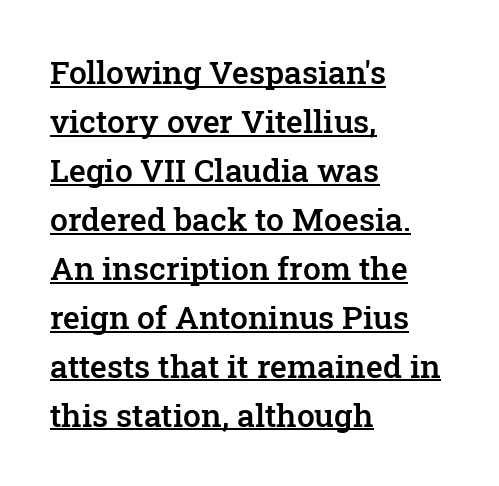
The image shows 32 px semibold serif type, upright; set left-aligned, normal line spacing (1.53x), normal letter spacing, underlined; low stroke contrast and a medium x-height.
